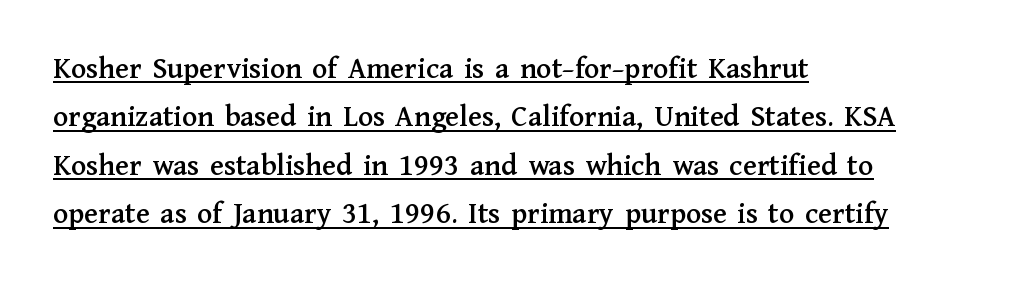
The image shows 31 px serif type, upright; set left-aligned, normal line spacing (1.56x), normal letter spacing, underlined; medium stroke contrast and a medium x-height.
